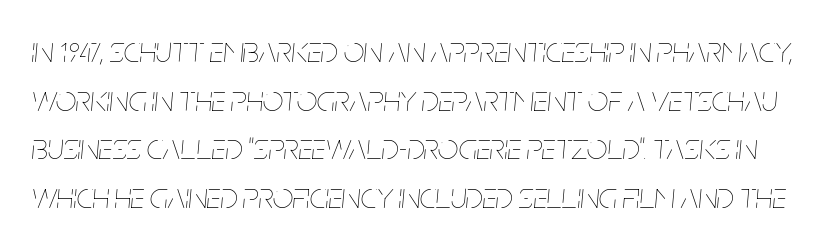
A quiet, ordinary-to-light weight characterises the typeface. Observe the ordinary spacing: letters are neighbours, not strangers. Descenders are the only things crossing below the line. Leading matches the norm, producing a regular column. The rendering uses natural spacing where letterforms have individual widths.
